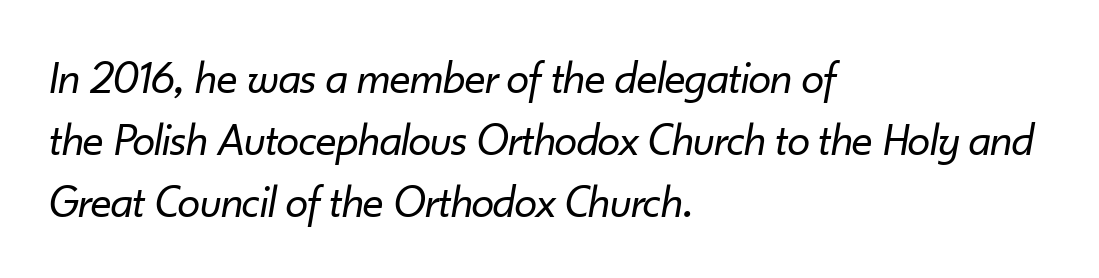
The image shows 46 px regular-weight type, italic (leaning right); set left-aligned, normal line spacing (1.35x), normal letter spacing, not underlined; low stroke contrast and a small x-height.
